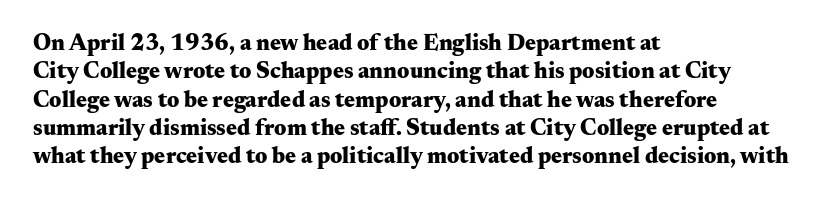
{"italic": "no", "bold": "yes", "underline": "no", "align": "left", "line_spacing_ratio": 1.23, "letter_spacing": "normal", "letter_spacing_em": 0.0, "glyph_px": 23}
